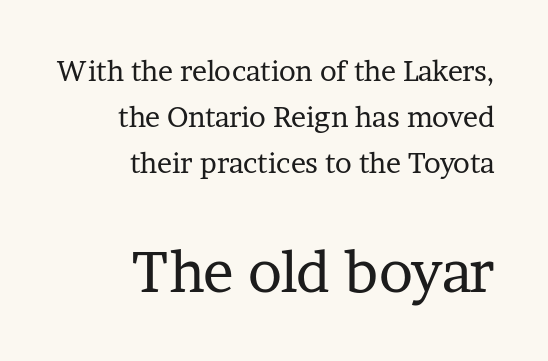
The image shows 57 px regular-weight serif type, upright; set right-aligned, normal line spacing (1.64x), normal letter spacing, not underlined; the second (bottom) block is 2.04x larger; low stroke contrast and a medium x-height.
